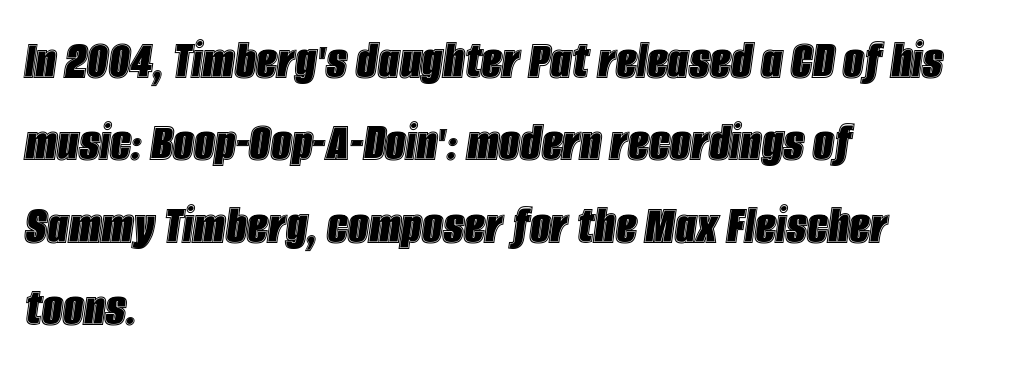
Q: Is the text italic (slanted)? A: Yes, it leans right by about 8 degrees.
Q: Is the text underlined? A: No.
Q: How is the paragraph aligned? A: Left-aligned.
Q: Is the spacing between letters normal or unusually wide? A: Normal.
Q: Is the spacing between lines tight, normal or loose? A: Normal.
Q: Width (condensed, normal, or wide)? A: Condensed.
Q: x-height? A: Large.
Q: Monospaced? A: No.
